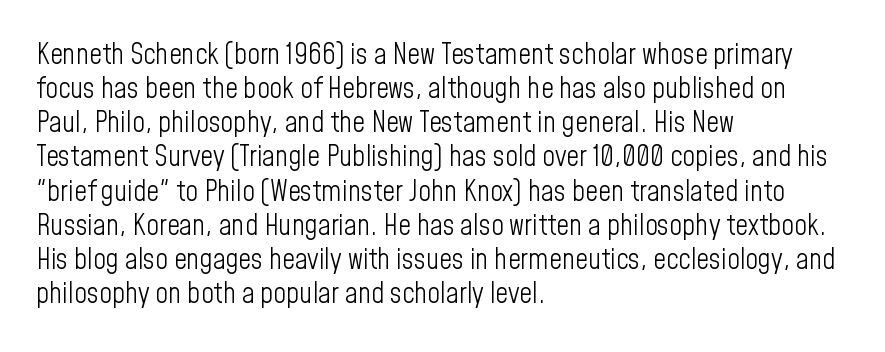
{"serif": "no", "italic": "no", "bold": "no", "weight": "light", "width": "condensed", "stroke_contrast": "low", "x_height": "medium", "monospaced": "no", "underline": "no", "align": "left", "line_spacing_ratio": 1.22, "letter_spacing": "normal", "letter_spacing_em": 0.0, "glyph_px": 28}
